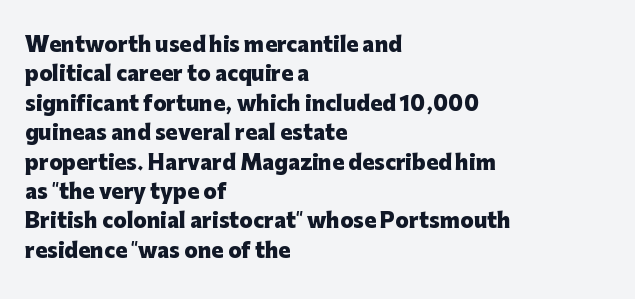
Emphasis by weight is at full strength: bold. The glyphs are unaccompanied by any horizontal stroke below them. Nothing unusual about the tracking: characters are spaced as the font intends. Do the letters lean? They stand straight. Every row of glyphs begins at an identical x-position on the left.
